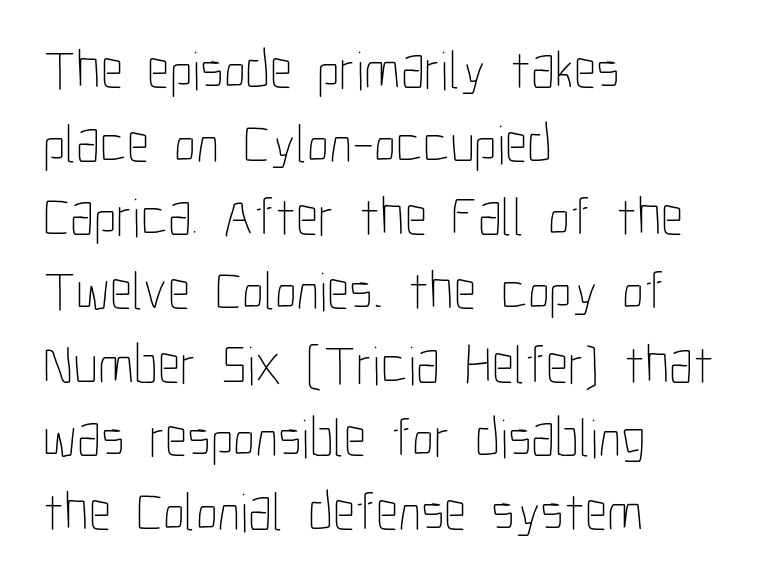
The ragged edge is on the right, which tells us the setting is flush left. The specimen omits any rule beneath the text block's lines. It's the straight-up-and-down kind of type. The font is comparable to plain body text, perhaps lighter.
